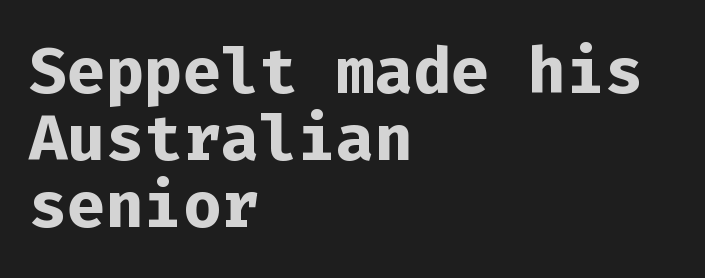
No word sits above an underline. Is this a fixed-width face? Yes — each glyph sits in an identical cell. Compared with a centered layout, this one pins lines to the left instead. Posture: straight, roman, zero tilt. Plenty of ink on the page — the face is bold. No feet cap the strokes, marking this as sans-serif type.
